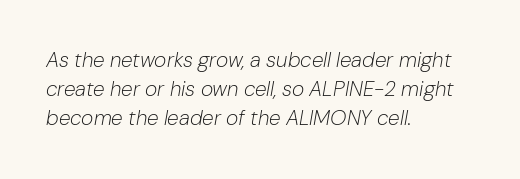
Q: Is the text bold? A: No.
Q: Is the text italic (slanted)? A: Yes, it leans right by about 10 degrees.
Q: Is the text underlined? A: No.
Q: How is the paragraph aligned? A: Left-aligned.
Q: Is the spacing between letters normal or unusually wide? A: Normal.
Q: Is the spacing between lines tight, normal or loose? A: Normal.
